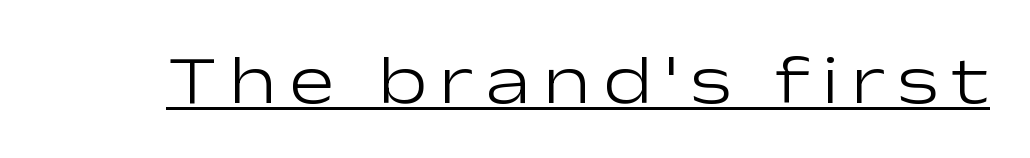
Q: Is the text bold? A: No.
Q: Is the text italic (slanted)? A: No, it is upright.
Q: Is the typeface a serif or a sans-serif typeface? A: Sans-serif.
Q: Is the text underlined? A: Yes.
Q: Width (condensed, normal, or wide)? A: Wide.
Q: Stroke contrast? A: Low.
Q: x-height? A: Medium.
Q: Monospaced? A: No.
